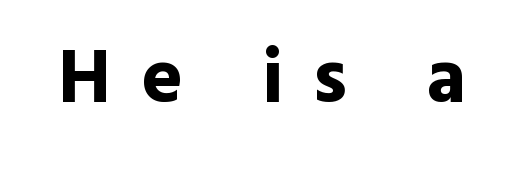
{"serif": "no", "italic": "no", "bold": "yes", "weight": "bold", "width": "normal", "x_height": "medium", "monospaced": "no", "underline": "no", "letter_spacing": "wide", "letter_spacing_em": 0.38, "glyph_px": 78}
